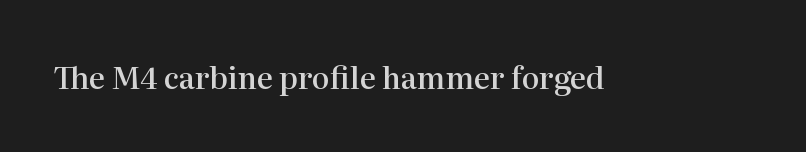
Unlike italic type, these characters show no tilt at all. Just letters on the line, the space beneath them empty. The sample has been set in demibold, a notch under bold. The passage shown is typed in a proportional face where columns would drift. The gaps between neighbouring characters are ordinary and unremarkable. Small tapered or slab feet sit at the stroke ends, so this counts as serif.
